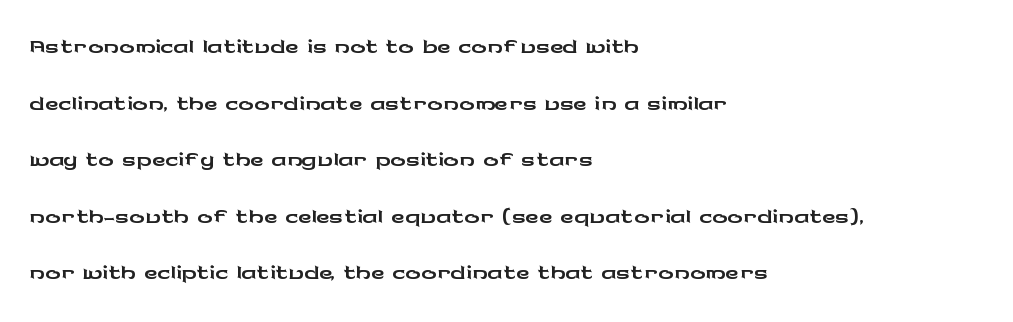
The image shows 38 px wide sans-serif type, upright; set left-aligned, normal line spacing (1.49x), normal letter spacing, not underlined; low stroke contrast and a medium x-height.
